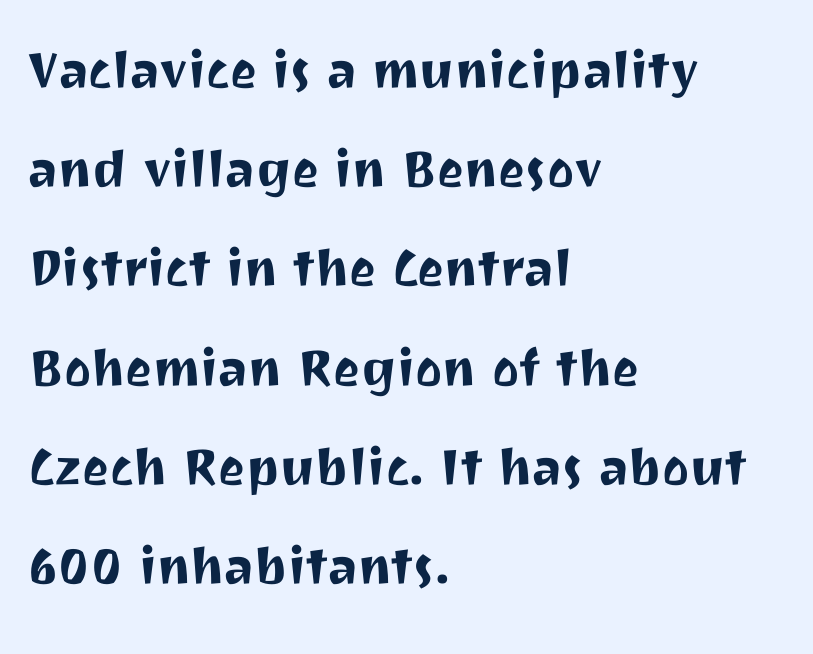
Q: Is the text italic (slanted)? A: No, it is upright.
Q: Is the typeface a serif or a sans-serif typeface? A: Sans-serif.
Q: Is the text underlined? A: No.
Q: How is the paragraph aligned? A: Left-aligned.
Q: Is the spacing between letters normal or unusually wide? A: Normal.
Q: Is the spacing between lines tight, normal or loose? A: Normal.
Q: Width (condensed, normal, or wide)? A: Normal.
Q: Stroke contrast? A: Medium.
Q: x-height? A: Medium.
Q: Monospaced? A: No.
